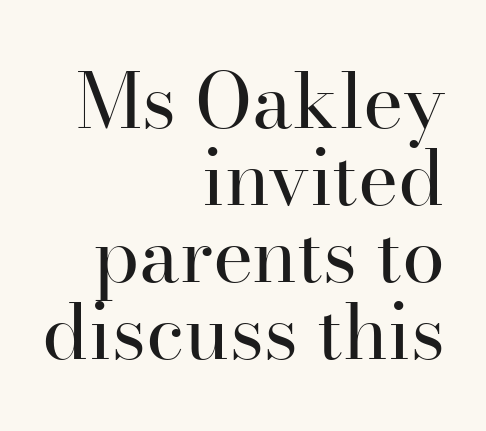
The ragged edge is on the left, which tells us the setting is flush right. Has an underline been added? It has not. Varying glyph widths throughout — classic text-font behaviour. The letterforms sit shoulder to shoulder at normal distance.
